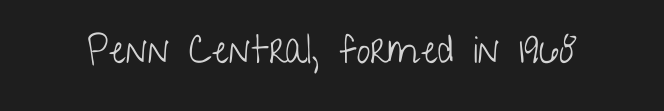
Q: Is the text bold? A: No.
Q: Is the text italic (slanted)? A: No, it is upright.
Q: Is the typeface a serif or a sans-serif typeface? A: Sans-serif.
Q: Is the text underlined? A: No.
Q: Is the spacing between letters normal or unusually wide? A: Normal.
Q: Width (condensed, normal, or wide)? A: Condensed.
Q: Stroke contrast? A: Low.
Q: x-height? A: Medium.
Q: Monospaced? A: No.
